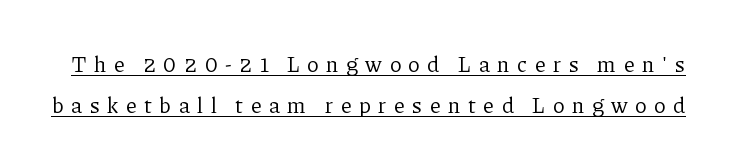
Nope, not italic — everything's standing straight. Words appear elongated and porous because spacing is wide. Students, observe the line beneath the letters — that is underlining. Letters have the restrained weight of plain body copy at most.
